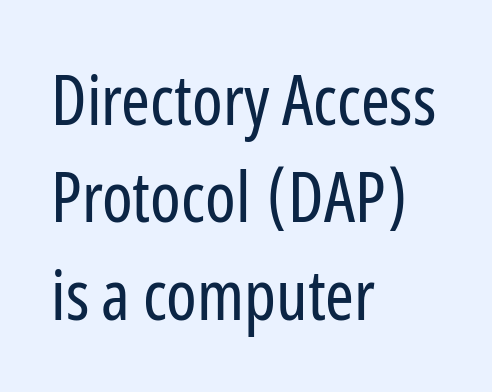
Q: Is the text bold? A: No.
Q: Is the text italic (slanted)? A: No, it is upright.
Q: Is the typeface a serif or a sans-serif typeface? A: Sans-serif.
Q: Is the text underlined? A: No.
Q: How is the paragraph aligned? A: Left-aligned.
Q: Is the spacing between letters normal or unusually wide? A: Normal.
Q: Is the spacing between lines tight, normal or loose? A: Normal.
Q: Width (condensed, normal, or wide)? A: Condensed.
Q: Stroke contrast? A: Low.
Q: x-height? A: Medium.
Q: Monospaced? A: No.
